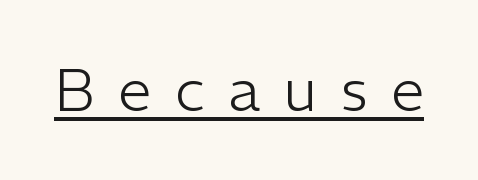
Each stroke keeps to a modest, everyday thickness or less. Nope, not italic — everything's standing straight. You can tell from the bare stems that sans-serif type was used. The letters advance in unequal steps, a hallmark of proportional type.
